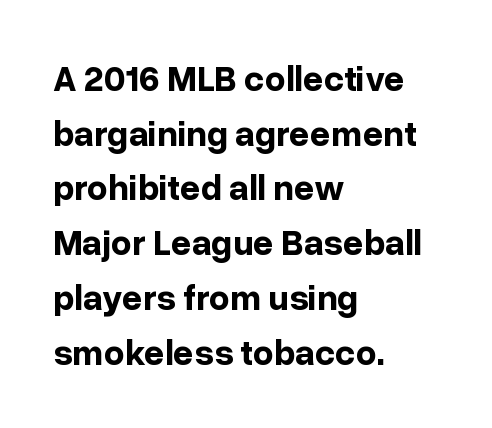
Q: Is the text bold? A: Yes.
Q: Is the text italic (slanted)? A: No, it is upright.
Q: Is the typeface a serif or a sans-serif typeface? A: Sans-serif.
Q: Is the text underlined? A: No.
Q: How is the paragraph aligned? A: Left-aligned.
Q: Is the spacing between letters normal or unusually wide? A: Normal.
Q: Is the spacing between lines tight, normal or loose? A: Normal.
Q: Width (condensed, normal, or wide)? A: Normal.
Q: Stroke contrast? A: Low.
Q: x-height? A: Medium.
Q: Monospaced? A: No.
